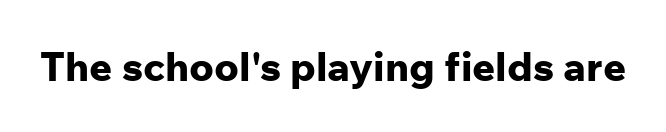
{"serif": "no", "italic": "no", "bold": "yes", "weight": "bold", "width": "normal", "stroke_contrast": "low", "x_height": "medium", "monospaced": "no", "underline": "no", "letter_spacing": "normal", "letter_spacing_em": 0.0, "glyph_px": 40}
